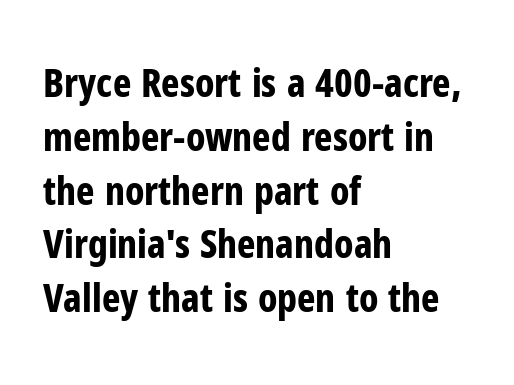
{"serif": "no", "italic": "no", "bold": "yes", "weight": "bold", "width": "condensed", "stroke_contrast": "low", "x_height": "medium", "monospaced": "no", "underline": "no", "align": "left", "line_spacing": "normal", "line_spacing_ratio": 1.38, "letter_spacing": "normal", "letter_spacing_em": 0.0, "glyph_px": 39}
